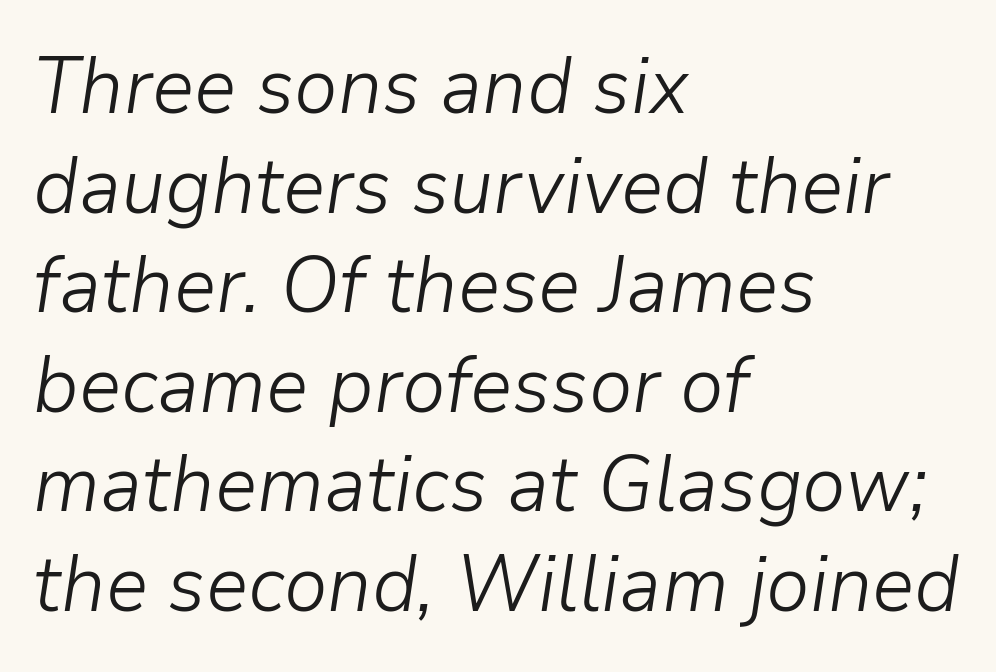
{"italic": "yes", "lean": "right", "slant_degrees": 9, "bold": "no", "weight": "light", "width": "normal", "stroke_contrast": "low", "x_height": "medium", "monospaced": "no", "underline": "no", "align": "left", "line_spacing": "normal", "line_spacing_ratio": 1.26, "letter_spacing": "normal", "letter_spacing_em": 0.0, "glyph_px": 79}
